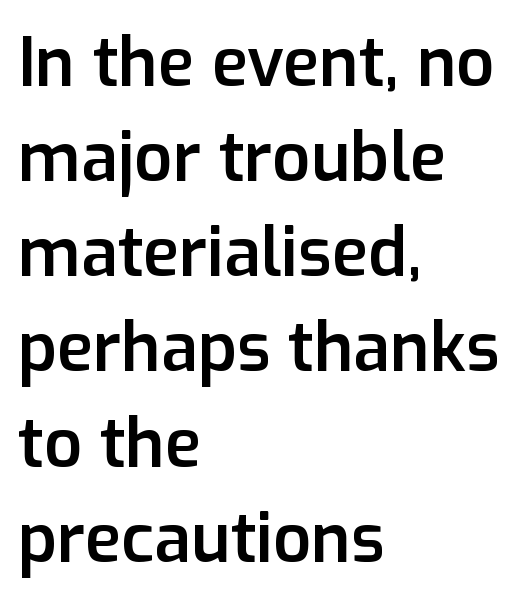
These lines are rendered in a variable-pitch font. The lettering stays uniformly vertical, giving the passage a roman look. The lines in this sample share a left origin and differ only in where they stop. Examine the stroke ends and you'll find no serifs.
